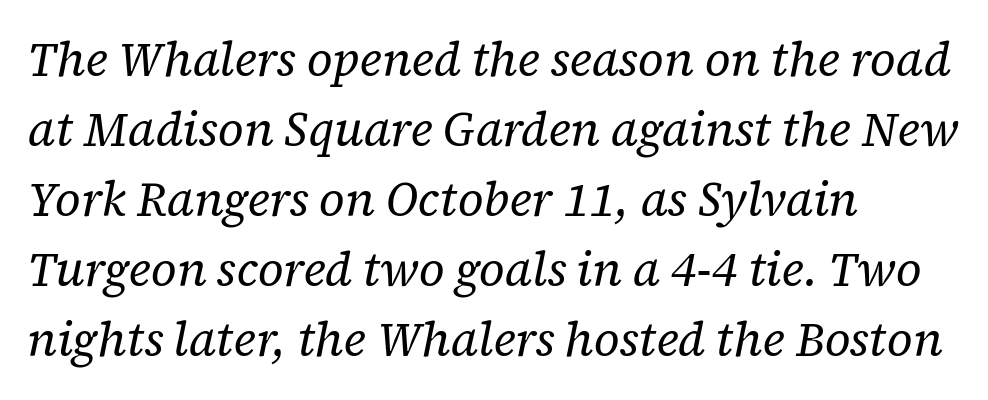
{"serif": "yes", "italic": "yes", "lean": "right", "slant_degrees": 12, "bold": "no", "weight": "regular", "width": "normal", "stroke_contrast": "low", "x_height": "medium", "monospaced": "no", "underline": "no", "align": "left", "line_spacing": "normal", "line_spacing_ratio": 1.49, "letter_spacing": "normal", "letter_spacing_em": 0.0, "glyph_px": 47}
